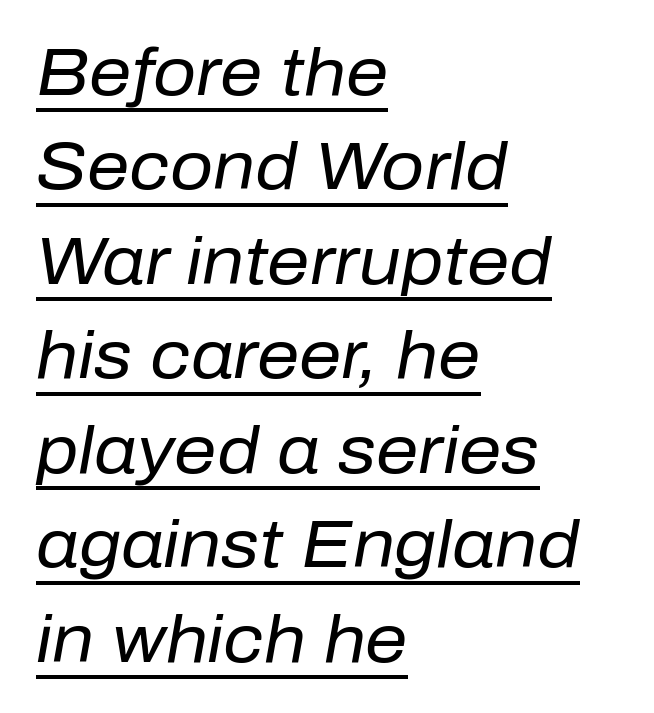
{"italic": "yes", "lean": "right", "slant_degrees": 10, "bold": "no", "weight": "regular", "width": "normal", "stroke_contrast": "low", "x_height": "medium", "monospaced": "no", "underline": "yes", "align": "left", "line_spacing": "normal", "line_spacing_ratio": 1.41, "letter_spacing": "normal", "letter_spacing_em": 0.0, "glyph_px": 67}
